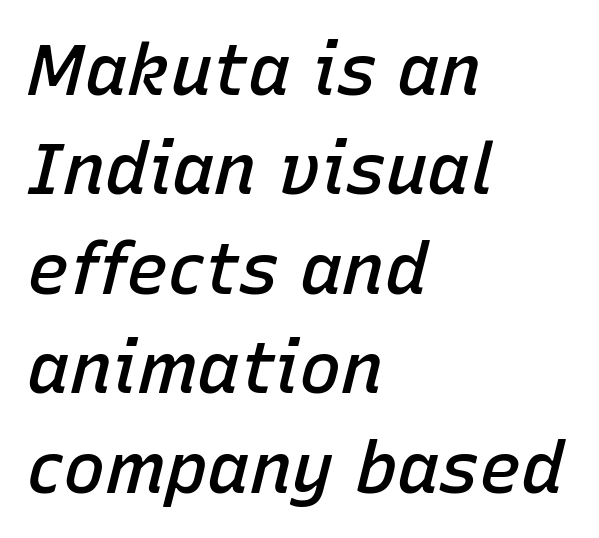
The image shows 71 px semibold type, italic (leaning right); set left-aligned, normal line spacing (1.4x), normal letter spacing, not underlined; low stroke contrast and a medium x-height.
